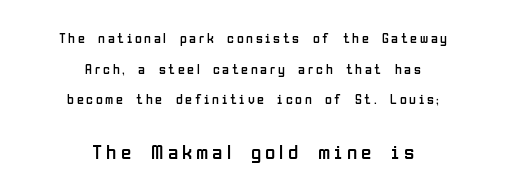
Heft: none added — not bold. The specimen omits any rule beneath the text block's lines. Reading down the block, each line starts at a different indent, mirrored at its end. Quick note: not italic, upright. Students, observe: this is what heavily led, spacious text looks like.
